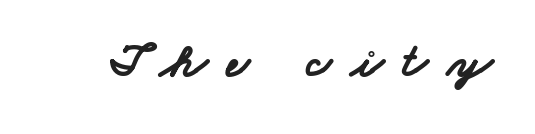
The image shows 49 px bold, wide sans-serif type; set unusually wide letter spacing (+0.39 em), not underlined; low stroke contrast and a small x-height.
